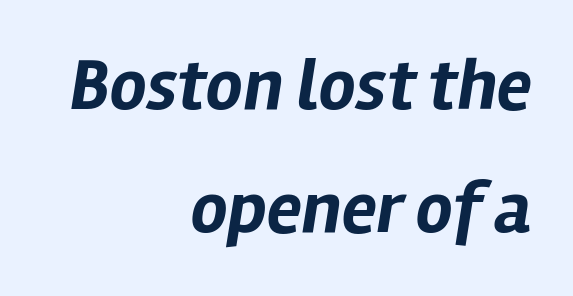
The image shows 73 px bold type, italic (leaning right); set right-aligned, normal line spacing (1.69x), normal letter spacing, not underlined; low stroke contrast and a medium x-height.
